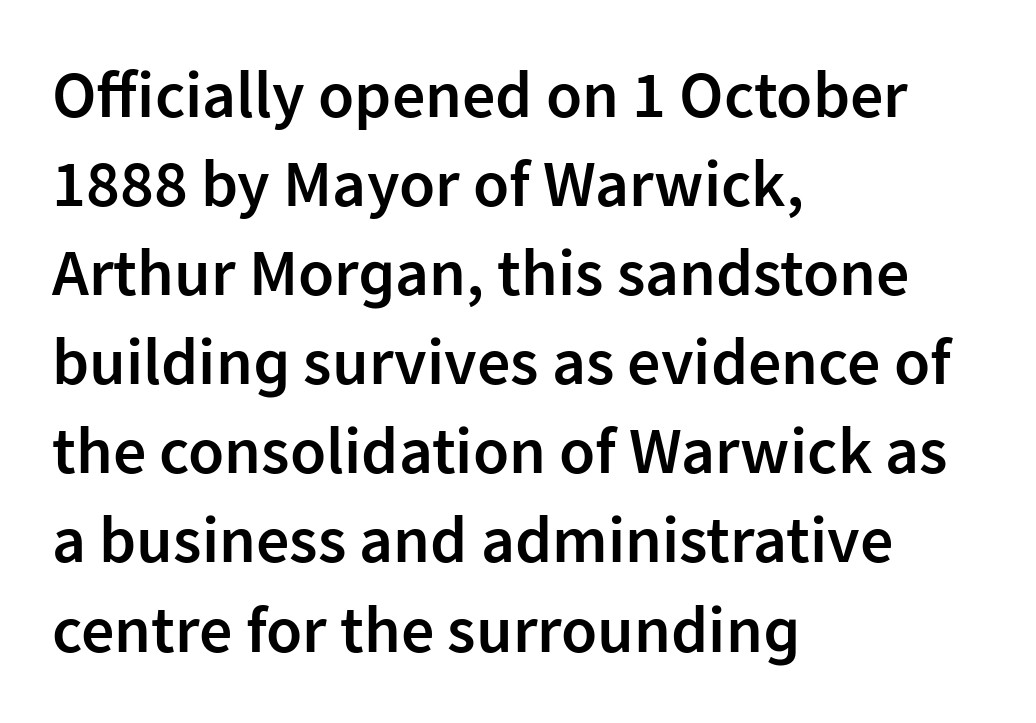
Line beginnings align vertically; line endings do not. In terms of leading, this rendering sits right in the middle. Is this a fixed-width face? No — the glyphs have proportional, varying widths. These lines are composed in type without serifs. Nobody touched the tracking dial on this one. Clear beneath every line of the passage.
